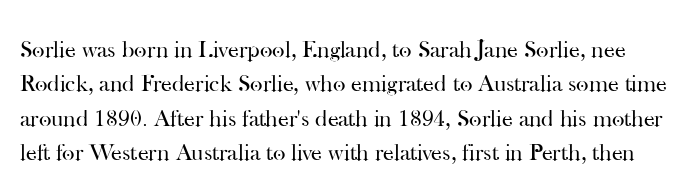
Q: Is the text bold? A: No.
Q: Is the text italic (slanted)? A: No, it is upright.
Q: Is the text underlined? A: No.
Q: Is the spacing between letters normal or unusually wide? A: Normal.
Q: Is the spacing between lines tight, normal or loose? A: Normal.
